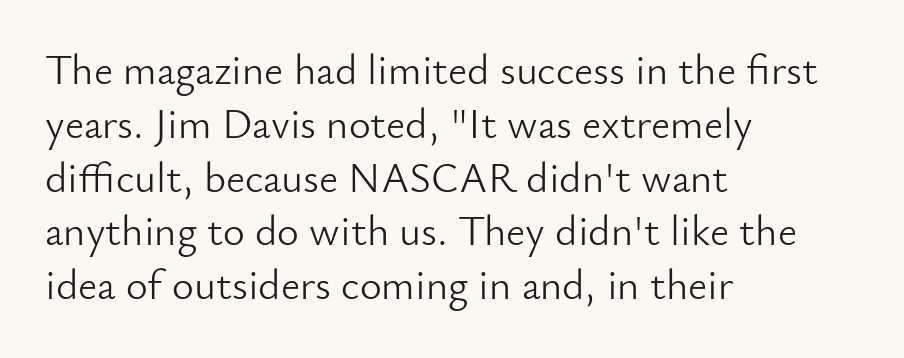
Designer's note — italics off, roman on. The typeface chosen for these lines omits serifs. Does the copy run flush right? No — it runs flush left. You could not count columns in this text — the font is proportionally spaced.
